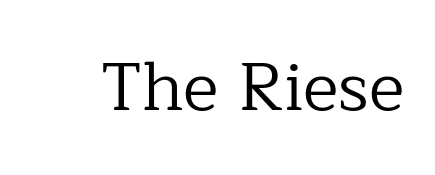
The typeface has the unassuming heft of standard copy or less. The letters sit at their default tracking, neither squeezed nor spread. The passage shown is typeset with a serif family. Unlike italic type, these characters show no tilt at all. Underline: absent. Is this a fixed-width face? No — the glyphs have proportional, varying widths.
